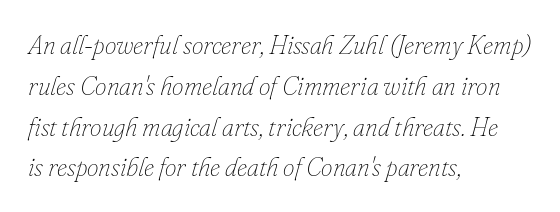
The image shows 26 px text type, italic (leaning right); set left-aligned, normal line spacing (1.57x), normal letter spacing, not underlined.
